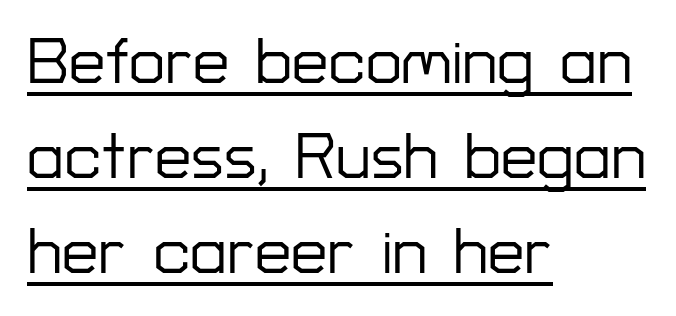
Q: Is the text italic (slanted)? A: No, it is upright.
Q: Is the typeface a serif or a sans-serif typeface? A: Sans-serif.
Q: Is the text underlined? A: Yes.
Q: How is the paragraph aligned? A: Left-aligned.
Q: Is the spacing between letters normal or unusually wide? A: Normal.
Q: Is the spacing between lines tight, normal or loose? A: Normal.
Q: Width (condensed, normal, or wide)? A: Normal.
Q: Stroke contrast? A: Low.
Q: x-height? A: Medium.
Q: Monospaced? A: No.
